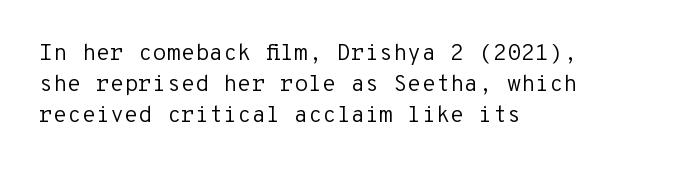
{"italic": "no", "bold": "no", "underline": "no", "align": "left", "line_spacing": "normal", "line_spacing_ratio": 1.34, "letter_spacing": "normal", "letter_spacing_em": 0.0, "glyph_px": 23}
